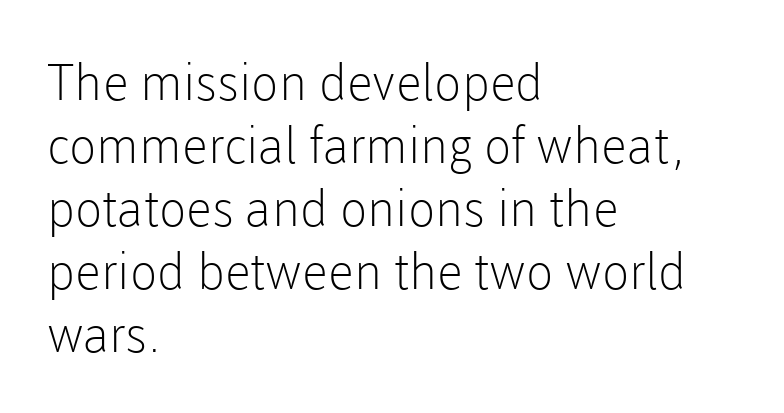
The image shows 50 px light sans-serif type, upright; set left-aligned, normal line spacing (1.26x), normal letter spacing, not underlined; low stroke contrast and a medium x-height.
